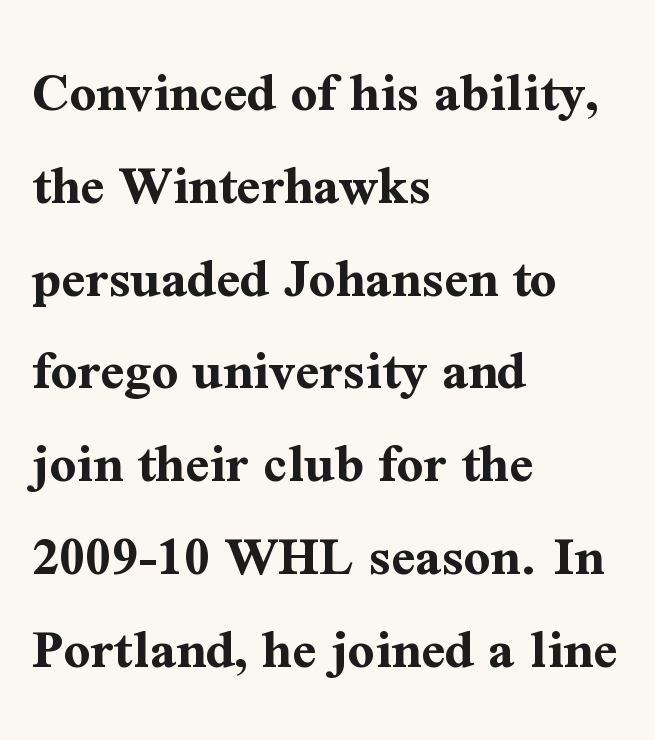
The image shows 58 px bold serif type, upright; set left-aligned, normal line spacing (1.6x), normal letter spacing, not underlined; medium stroke contrast and a medium x-height.
